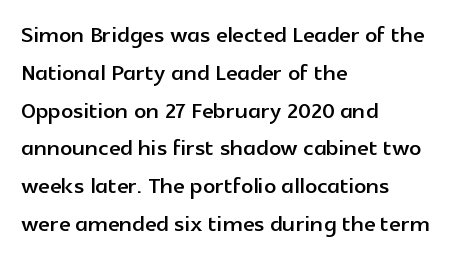
{"serif": "no", "italic": "no", "width": "normal", "x_height": "medium", "monospaced": "no", "underline": "no", "align": "left", "line_spacing": "normal", "line_spacing_ratio": 1.26, "letter_spacing": "normal", "letter_spacing_em": 0.0, "glyph_px": 30}
